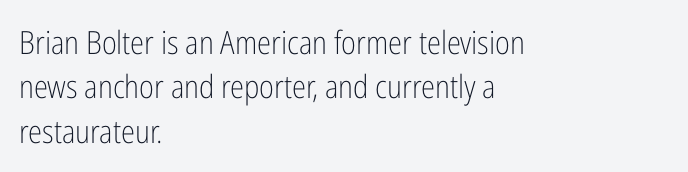
The area under the type is left untouched. Is the type heavy? It reads as light-to-regular instead. The rendering uses a moderate line-height, typical for paragraphs. The horizontal fit of the characters is conventional and even. The letters advance in unequal steps, a hallmark of proportional type.
